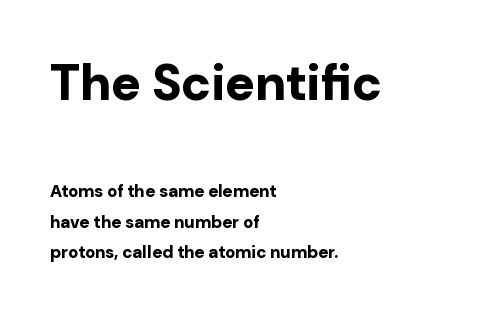
Q: Is the text bold? A: Yes.
Q: Is the text italic (slanted)? A: No, it is upright.
Q: Is the typeface a serif or a sans-serif typeface? A: Sans-serif.
Q: Is the text underlined? A: No.
Q: How is the paragraph aligned? A: Left-aligned.
Q: Is the spacing between letters normal or unusually wide? A: Normal.
Q: Which block of text is set in a larger size, the first (top) or the second (bottom)? A: The first (top) one.
Q: Width (condensed, normal, or wide)? A: Normal.
Q: Stroke contrast? A: Low.
Q: x-height? A: Medium.
Q: Monospaced? A: No.
